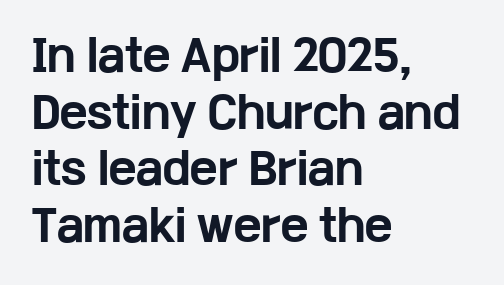
The passage shown is typed in a proportional face where columns would drift. Quick note: interline space is typical. Font category for this specimen: sans-serif. If you drew a line through each stem, it would be perfectly vertical.
